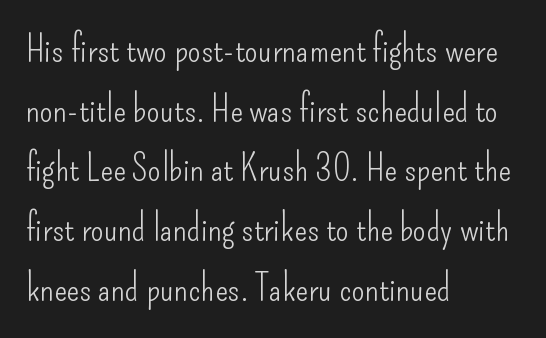
The image shows 38 px light, condensed sans-serif type, upright; set left-aligned, normal line spacing (1.57x), normal letter spacing, not underlined; low stroke contrast and a small x-height.
